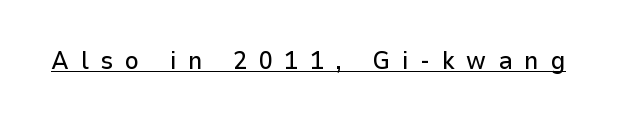
The image shows 25 px text type, upright; set unusually wide letter spacing (+0.47 em), underlined.
